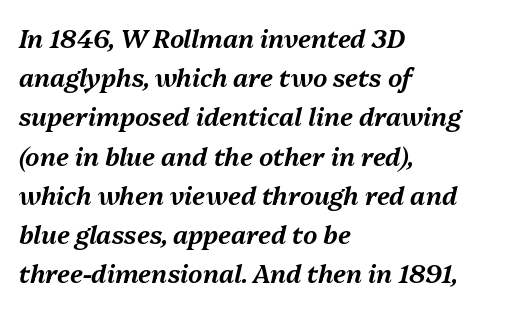
The image shows 25 px text type, italic (leaning right); set left-aligned, normal line spacing (1.57x), normal letter spacing, not underlined.
